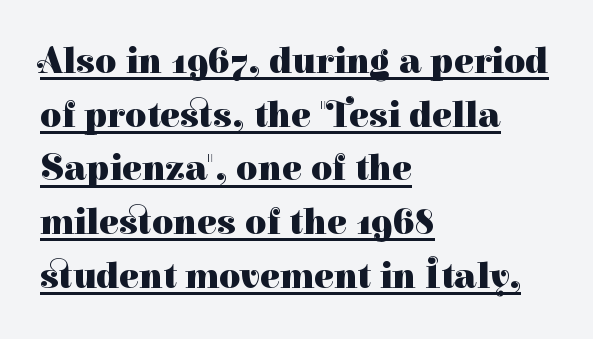
Typeset ragged right — the left edge is the straight one. Quick note: not italic, upright. The glyphs have the mass of a bold cut. The line-height multiplier appears to be the usual default. The designer went with a serif here, giving each stem small feet.
